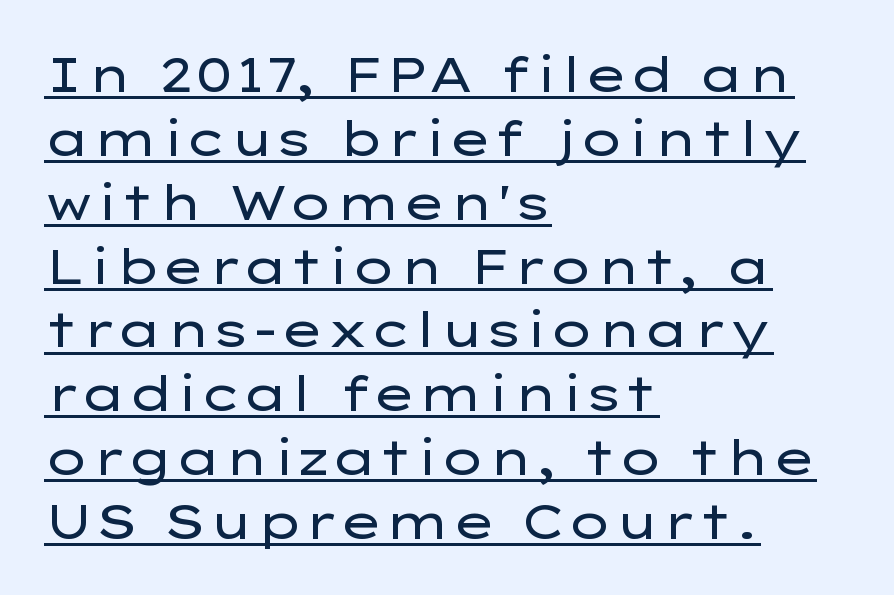
The image shows 48 px regular-weight, wide sans-serif type, upright; set left-aligned, normal line spacing (1.33x), normal letter spacing, underlined; low stroke contrast and a medium x-height.
